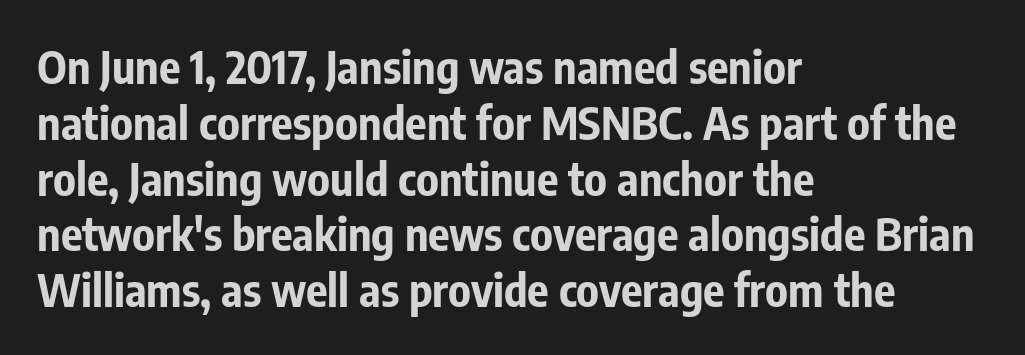
Q: Is the text bold? A: Yes.
Q: Is the text italic (slanted)? A: No, it is upright.
Q: Is the typeface a serif or a sans-serif typeface? A: Sans-serif.
Q: Is the text underlined? A: No.
Q: How is the paragraph aligned? A: Left-aligned.
Q: Is the spacing between letters normal or unusually wide? A: Normal.
Q: Width (condensed, normal, or wide)? A: Condensed.
Q: Stroke contrast? A: Low.
Q: x-height? A: Medium.
Q: Monospaced? A: No.
